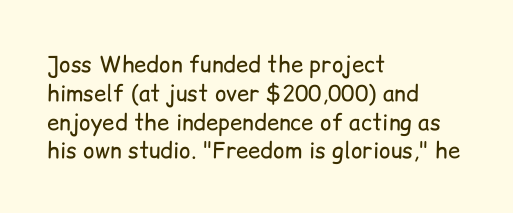
No extra ink here — the face is not bold. The ragged edge is on the right, which tells us the setting is flush left. Decoration check: the copy has no underline. Between one letter and the next there's only the usual sliver of space. No italicization has been applied; the sample stays upright. Successive baselines arrive at the customary interval.
